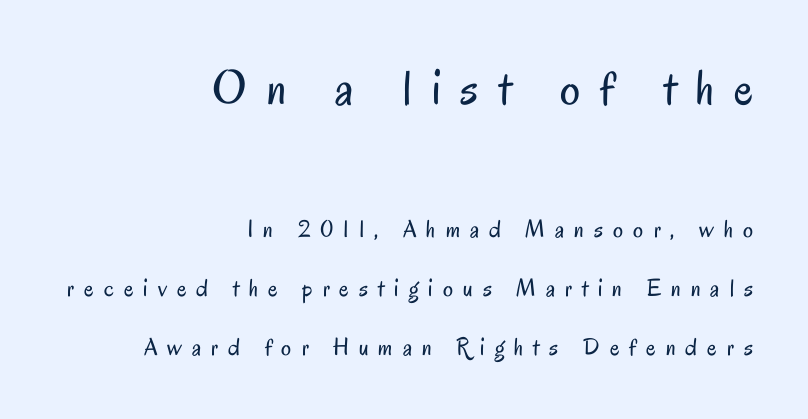
The image shows 50 px regular-weight, condensed sans-serif type, upright; set right-aligned, loose line spacing (2.35x), unusually wide letter spacing (+0.4 em), not underlined; the first (top) block is 2.0x larger; low stroke contrast and a small x-height.
